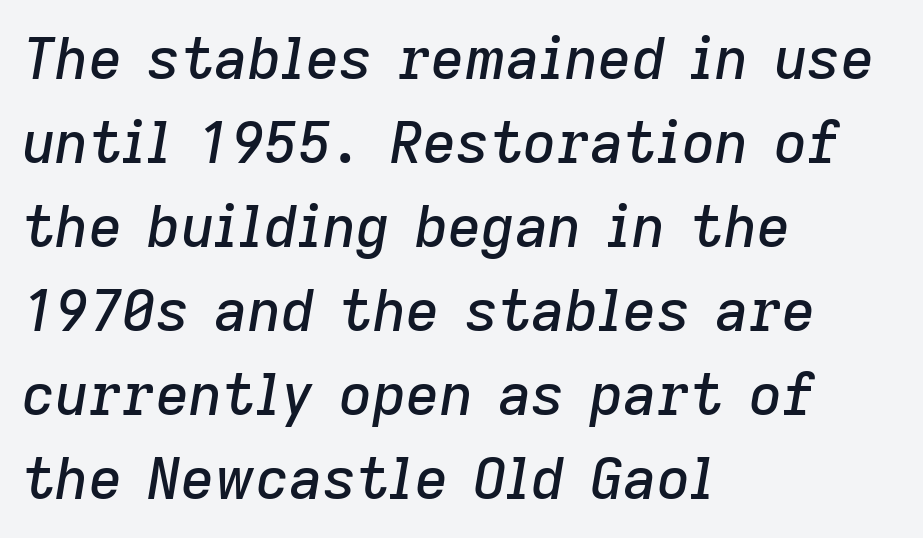
{"italic": "yes", "lean": "right", "slant_degrees": 9, "width": "normal", "stroke_contrast": "low", "x_height": "medium", "monospaced": "no", "underline": "no", "align": "left", "line_spacing": "normal", "line_spacing_ratio": 1.45, "letter_spacing": "normal", "letter_spacing_em": 0.0, "glyph_px": 58}
